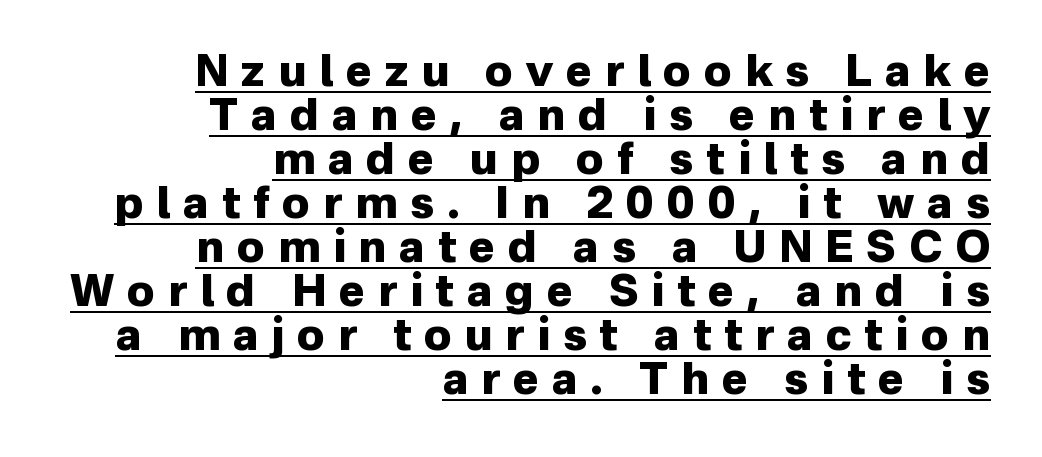
Q: Is the text bold? A: Yes.
Q: Is the text italic (slanted)? A: No, it is upright.
Q: Is the typeface a serif or a sans-serif typeface? A: Sans-serif.
Q: Is the text underlined? A: Yes.
Q: How is the paragraph aligned? A: Right-aligned.
Q: Is the spacing between letters normal or unusually wide? A: Unusually wide.
Q: Is the spacing between lines tight, normal or loose? A: Tight.
Q: Width (condensed, normal, or wide)? A: Normal.
Q: Stroke contrast? A: Low.
Q: x-height? A: Medium.
Q: Monospaced? A: No.
